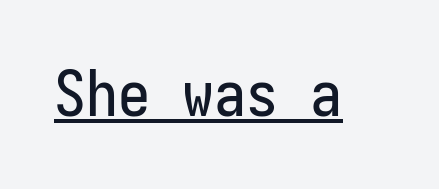
Does the lettering tilt? It doesn't — this is upright. Nothing sits at the stroke ends, so this counts as sans-serif. You could call the tracking neutral — neither tight nor loose. You can see a thin bar hugging the bottom of the glyphs.
